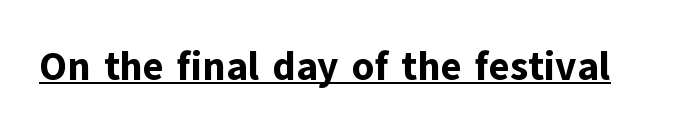
Q: Is the text bold? A: Yes.
Q: Is the text italic (slanted)? A: No, it is upright.
Q: Is the typeface a serif or a sans-serif typeface? A: Sans-serif.
Q: Is the text underlined? A: Yes.
Q: Is the spacing between letters normal or unusually wide? A: Normal.
Q: Width (condensed, normal, or wide)? A: Normal.
Q: Stroke contrast? A: Low.
Q: x-height? A: Medium.
Q: Monospaced? A: No.
